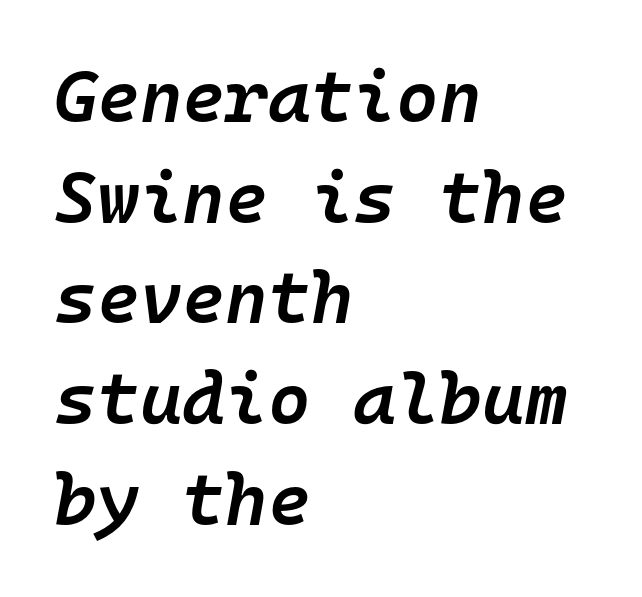
The string is rendered with underlining switched off. Here the designer chose a console-style face with uniform glyph widths. Stems and bowls a touch heavier than normal — semibold. This sample keeps an unexceptional amount of space between lines. The face used here has a pronounced slope to its letters.
